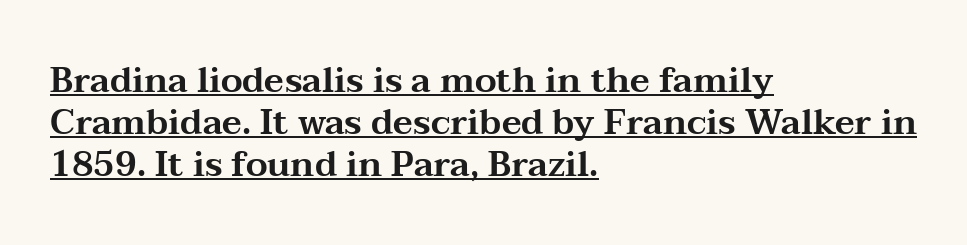
{"serif": "yes", "italic": "no", "width": "wide", "stroke_contrast": "medium", "x_height": "medium", "monospaced": "no", "underline": "yes", "align": "left", "line_spacing_ratio": 1.2, "letter_spacing": "normal", "letter_spacing_em": 0.0, "glyph_px": 35}
